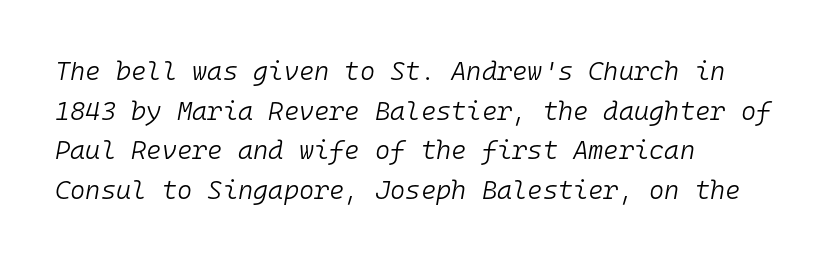
{"italic": "yes", "lean": "right", "slant_degrees": 10, "bold": "no", "underline": "no", "align": "left", "line_spacing": "normal", "line_spacing_ratio": 1.52, "letter_spacing": "normal", "letter_spacing_em": 0.0, "glyph_px": 26}
